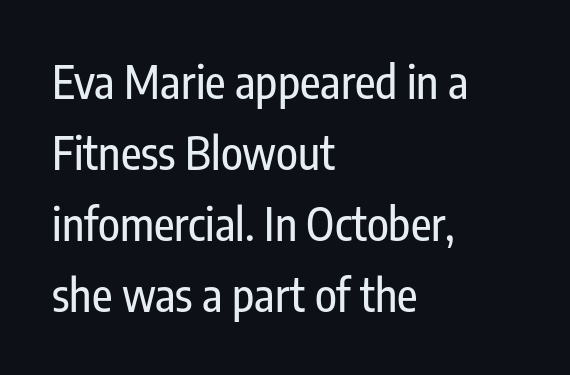
{"serif": "no", "italic": "no", "width": "condensed", "stroke_contrast": "low", "x_height": "medium", "monospaced": "no", "underline": "no", "align": "left", "line_spacing": "normal", "line_spacing_ratio": 1.58, "letter_spacing": "normal", "letter_spacing_em": 0.0, "glyph_px": 45}
